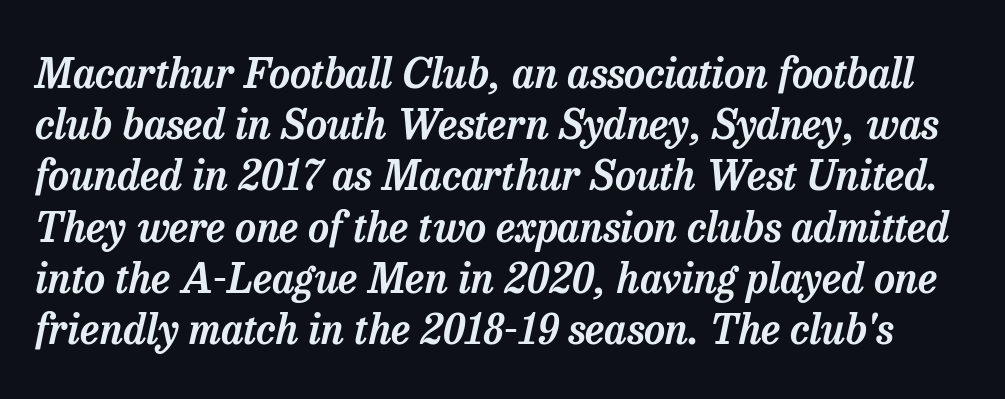
Q: Is the text italic (slanted)? A: Yes, it leans right by about 13 degrees.
Q: Is the typeface a serif or a sans-serif typeface? A: Serif.
Q: Is the text underlined? A: No.
Q: Is the spacing between letters normal or unusually wide? A: Normal.
Q: Is the spacing between lines tight, normal or loose? A: Normal.
Q: Width (condensed, normal, or wide)? A: Normal.
Q: Stroke contrast? A: Low.
Q: x-height? A: Medium.
Q: Monospaced? A: No.
